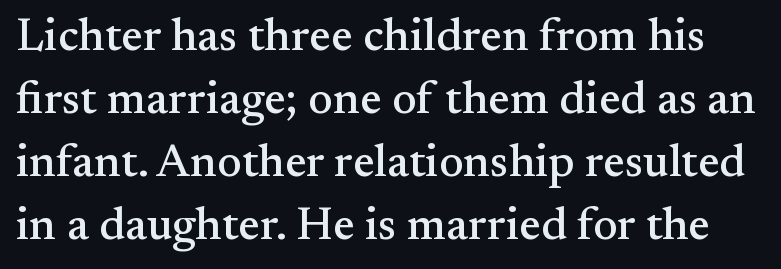
The image shows 46 px serif type, upright; set normal line spacing (1.37x), normal letter spacing, not underlined; medium stroke contrast and a small x-height.
